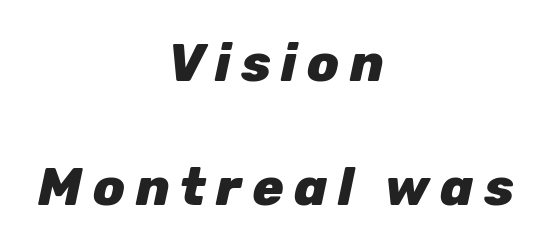
The image shows 52 px heavy type, italic (leaning right); set centered, loose line spacing (2.39x), unusually wide letter spacing (+0.2 em), not underlined; low stroke contrast and a medium x-height.
